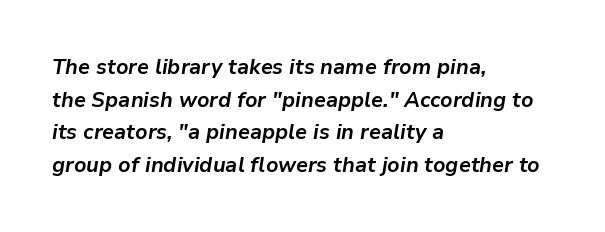
The tracking reads as untouched default to a designer's eye. The face used here has a pronounced slope to its letters. Caption: bold face, heavy strokes. Evenly set lines give the paragraph a standard silhouette. The paragraph shown leans on its left margin. Glance below the letters and you will spot only blank space.
